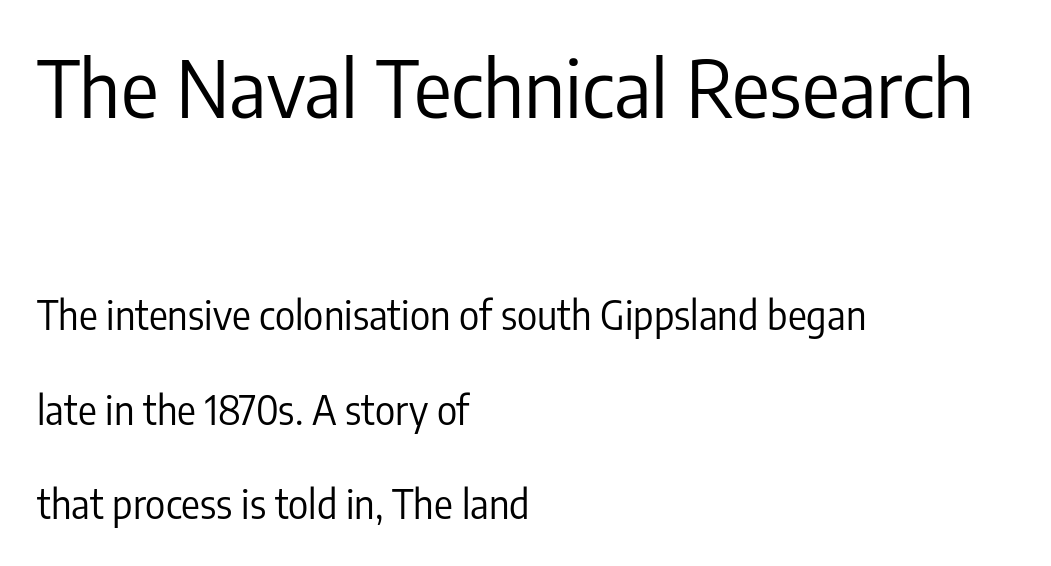
{"serif": "no", "italic": "no", "bold": "no", "weight": "regular", "width": "condensed", "stroke_contrast": "low", "x_height": "medium", "monospaced": "no", "underline": "no", "align": "left", "line_spacing": "loose", "line_spacing_ratio": 2.43, "letter_spacing": "normal", "letter_spacing_em": 0.0, "larger_block": "first", "size_ratio": 2.0, "glyph_px": 78}
